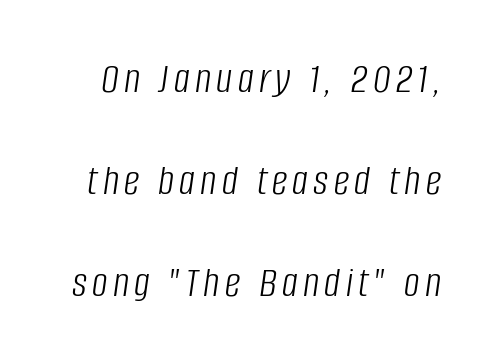
Nobody drew a line under any word here. Is there much room between lines? Yes — plenty of vertical air separates them. Looks like regular typesetting: each glyph gets only the width it needs. The letterforms sit at book weight or below.
